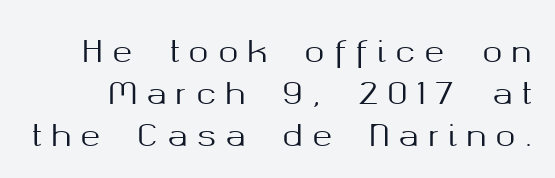
Vertically, the passage feels balanced, rows spaced as you'd expect. Does extra space separate the letters? Yes, quite a lot of it. Unlike italic type, these characters show no tilt at all. Each letter's strokes conclude bluntly, with no projecting serifs.
